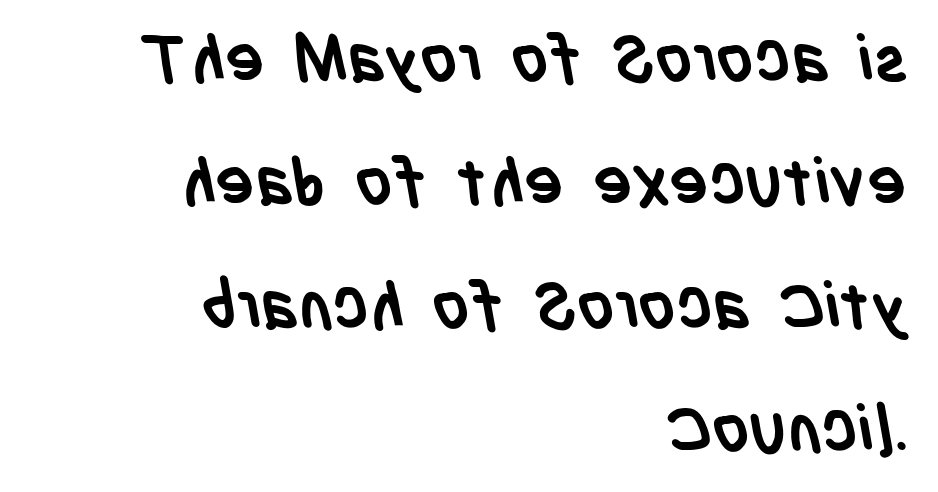
Students, note that the glyphs here touch the page at normal intervals. This sample has the flowing, uneven cadence of proportional lettering. The glyphs in this specimen are sans serif. Compared with a flush-left layout, this one pins lines to the opposite, right side. The space directly below the letters is spotless. The passage shown is emphatically bold.
